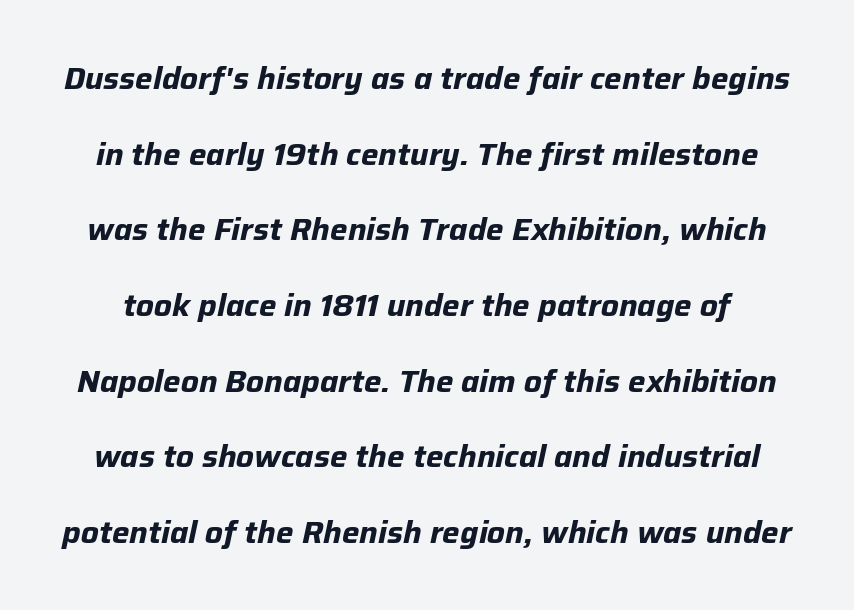
The image shows 31 px bold type, italic (leaning right); set loose line spacing (2.44x), normal letter spacing, not underlined; low stroke contrast and a medium x-height.
